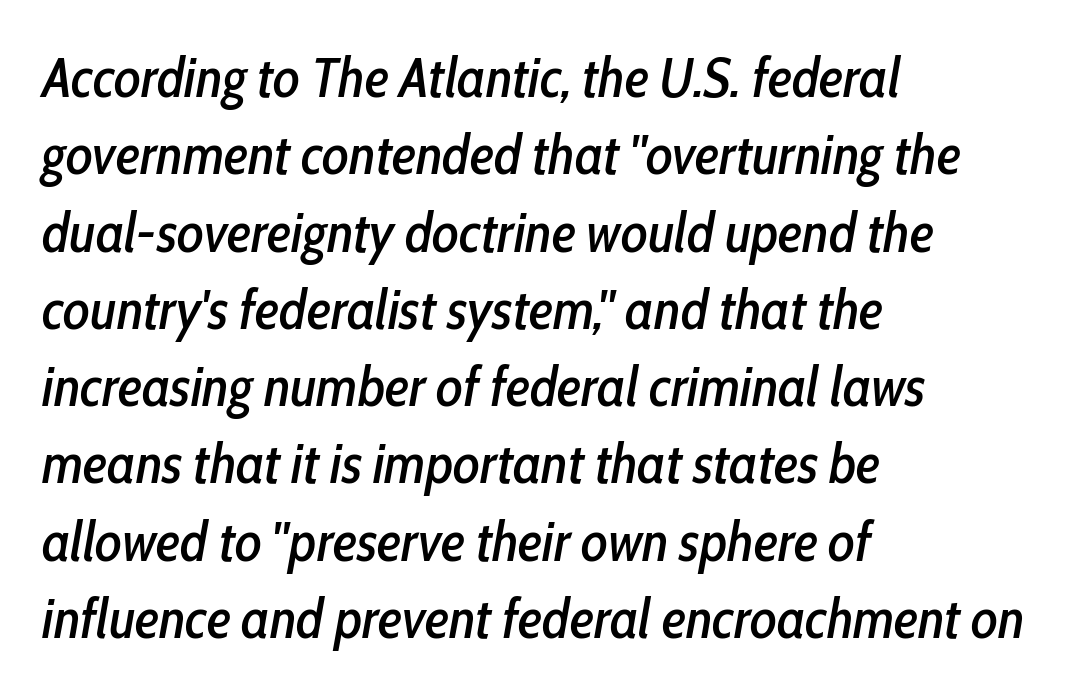
Q: Is the text italic (slanted)? A: Yes, it leans right by about 10 degrees.
Q: Is the text underlined? A: No.
Q: How is the paragraph aligned? A: Left-aligned.
Q: Is the spacing between letters normal or unusually wide? A: Normal.
Q: Is the spacing between lines tight, normal or loose? A: Normal.
Q: Width (condensed, normal, or wide)? A: Condensed.
Q: Stroke contrast? A: Low.
Q: x-height? A: Medium.
Q: Monospaced? A: No.
